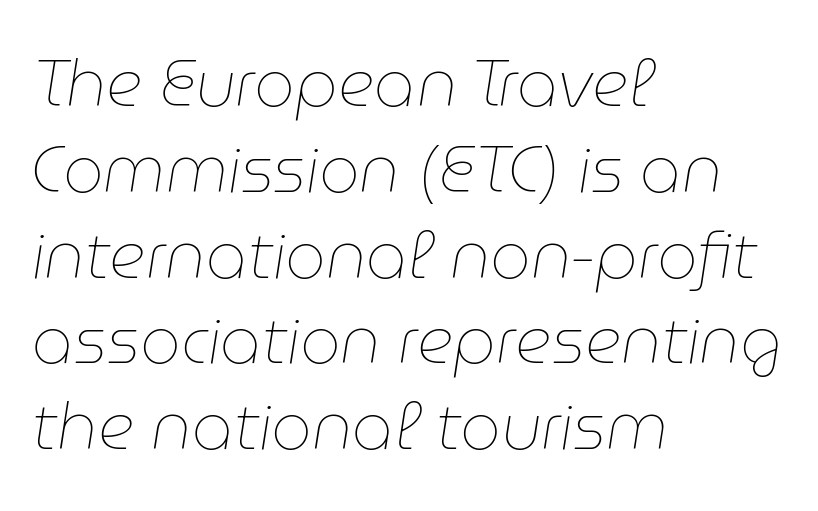
{"italic": "yes", "lean": "right", "slant_degrees": 9, "bold": "no", "weight": "thin", "width": "normal", "stroke_contrast": "low", "x_height": "medium", "monospaced": "no", "underline": "no", "align": "left", "line_spacing": "normal", "line_spacing_ratio": 1.34, "letter_spacing": "normal", "letter_spacing_em": 0.0, "glyph_px": 64}
